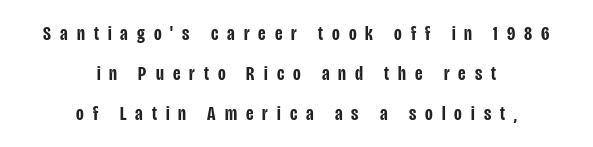
Descenders are the only things crossing below the line. This is the in-between weight designers call semibold or demi. The font's upright variant was chosen for this text. The tracking reads as deliberately expanded to a designer's eye. The text block is weighted toward neither margin, spreading evenly from the middle.
